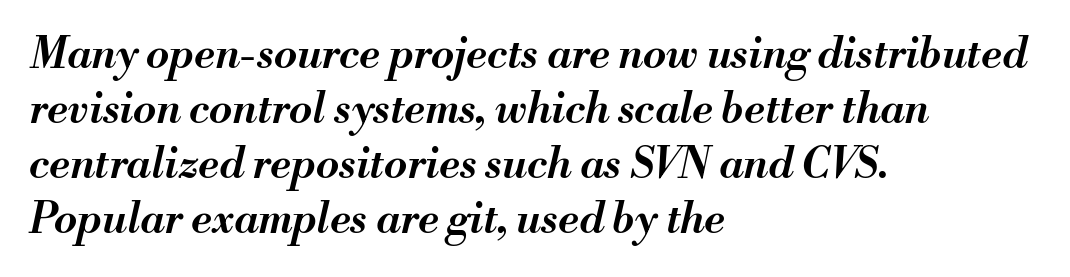
Q: Is the text bold? A: Semi-bold.
Q: Is the text italic (slanted)? A: Yes, it leans right by about 13 degrees.
Q: Is the text underlined? A: No.
Q: How is the paragraph aligned? A: Left-aligned.
Q: Is the spacing between letters normal or unusually wide? A: Normal.
Q: Is the spacing between lines tight, normal or loose? A: Normal.
Q: Width (condensed, normal, or wide)? A: Normal.
Q: Stroke contrast? A: Medium.
Q: x-height? A: Small.
Q: Monospaced? A: No.
